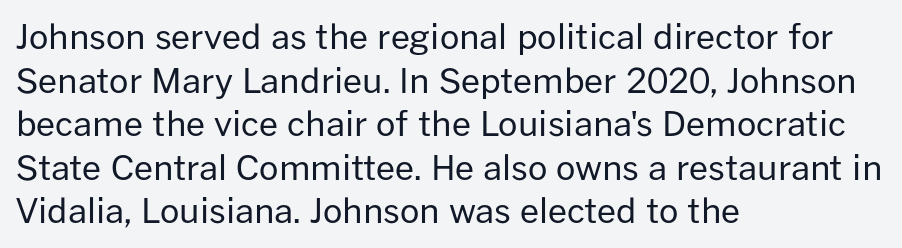
The image shows 34 px regular-weight sans-serif type, upright; set left-aligned, normal line spacing (1.28x), normal letter spacing, not underlined; low stroke contrast and a medium x-height.
